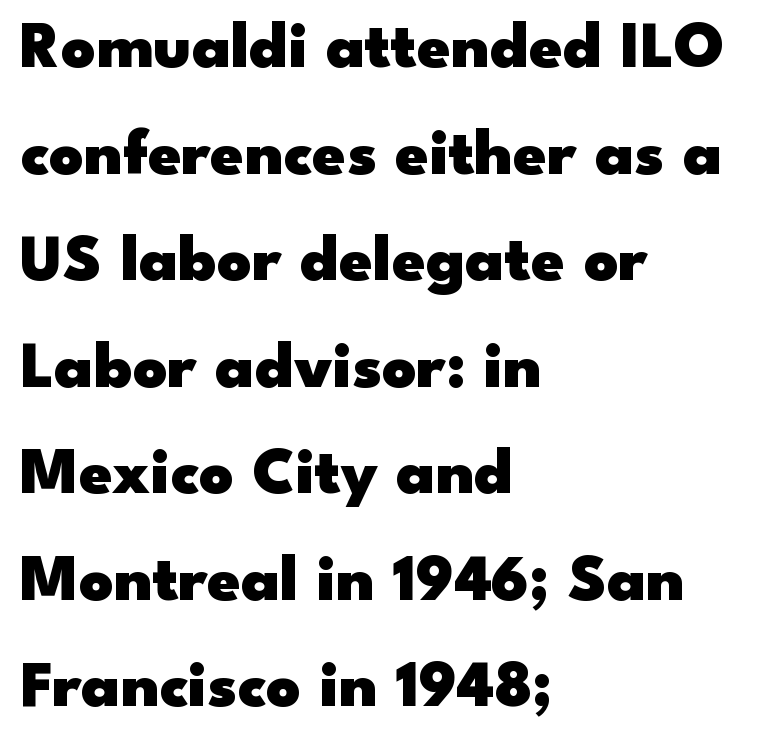
Rendered with straight, roman letterforms. Caption: standard tracking, unaltered. Summary of vertical rhythm: regular, with standard interline spacing. A typesetter would call this proportional, since set widths differ per character.
